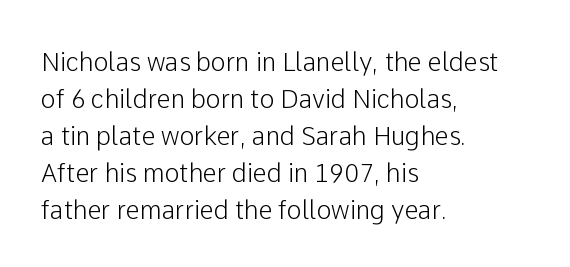
Q: Is the text italic (slanted)? A: No, it is upright.
Q: Is the text underlined? A: No.
Q: How is the paragraph aligned? A: Left-aligned.
Q: Is the spacing between letters normal or unusually wide? A: Normal.
Q: Is the spacing between lines tight, normal or loose? A: Normal.
